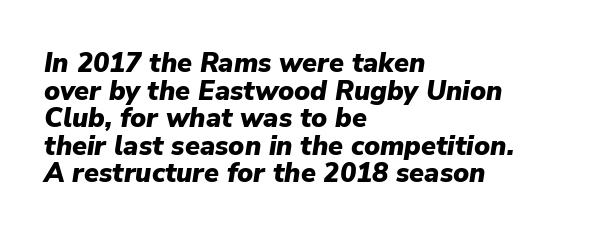
{"italic": "yes", "lean": "right", "slant_degrees": 9, "bold": "yes", "underline": "no", "align": "left", "line_spacing": "tight", "line_spacing_ratio": 1.02, "letter_spacing": "normal", "letter_spacing_em": 0.0, "glyph_px": 27}
